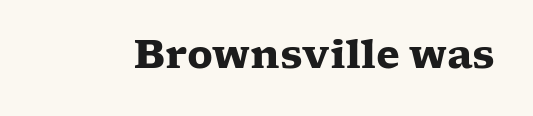
The image shows 39 px heavy, wide serif type, upright; set normal letter spacing, not underlined; low stroke contrast and a medium x-height.
